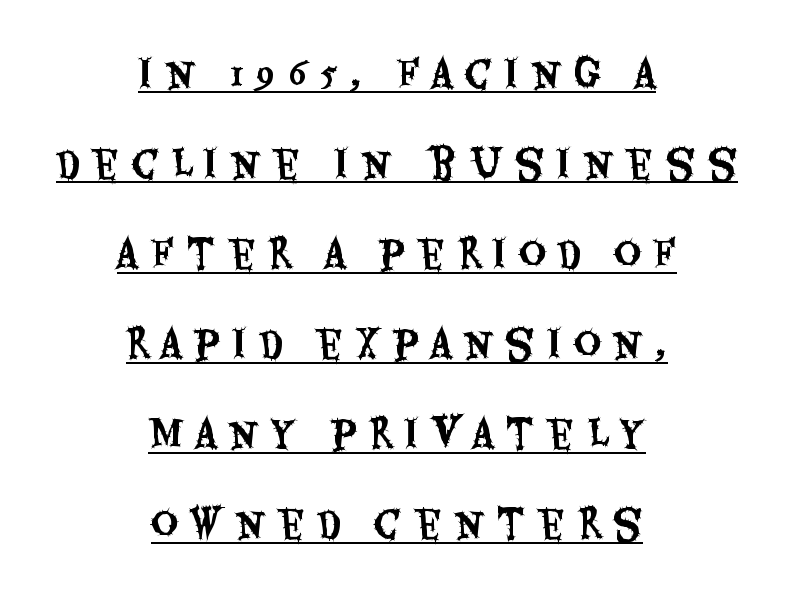
Q: Is the text italic (slanted)? A: No, it is upright.
Q: Is the typeface a serif or a sans-serif typeface? A: Sans-serif.
Q: Is the text underlined? A: Yes.
Q: How is the paragraph aligned? A: Centered.
Q: Is the spacing between letters normal or unusually wide? A: Unusually wide.
Q: Is the spacing between lines tight, normal or loose? A: Loose.
Q: Width (condensed, normal, or wide)? A: Condensed.
Q: Stroke contrast? A: Medium.
Q: x-height? A: Large.
Q: Monospaced? A: No.
